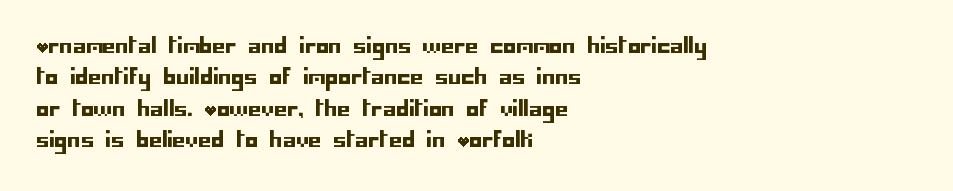
Q: Is the text italic (slanted)? A: No, it is upright.
Q: Is the text underlined? A: No.
Q: How is the paragraph aligned? A: Left-aligned.
Q: Is the spacing between letters normal or unusually wide? A: Normal.
Q: Is the spacing between lines tight, normal or loose? A: Normal.
